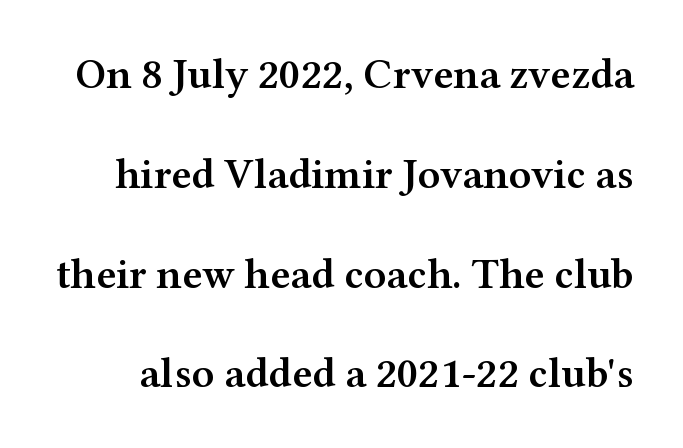
Q: Is the text bold? A: Semi-bold.
Q: Is the text italic (slanted)? A: No, it is upright.
Q: Is the typeface a serif or a sans-serif typeface? A: Serif.
Q: Is the text underlined? A: No.
Q: Is the spacing between letters normal or unusually wide? A: Normal.
Q: Is the spacing between lines tight, normal or loose? A: Loose.
Q: Width (condensed, normal, or wide)? A: Wide.
Q: Stroke contrast? A: Medium.
Q: x-height? A: Medium.
Q: Monospaced? A: No.
